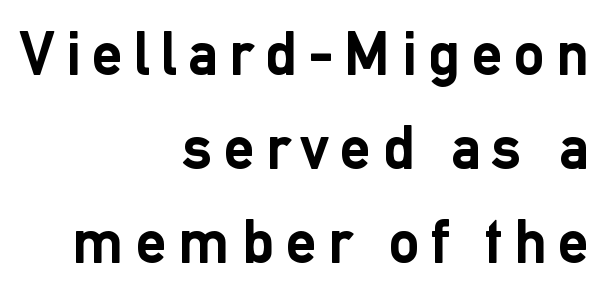
The image shows 62 px semibold sans-serif type, upright; set right-aligned, normal line spacing (1.52x), not underlined; low stroke contrast and a medium x-height.
